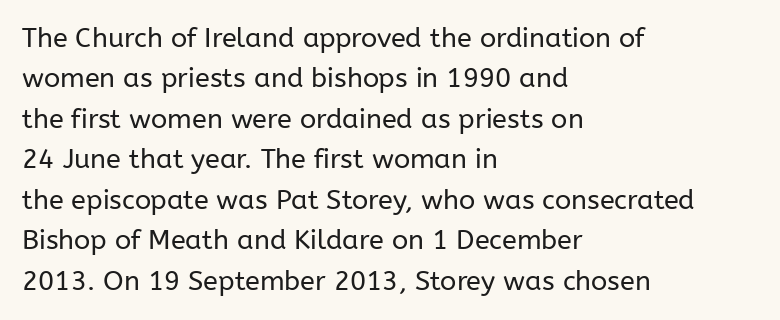
The passage shown stacks its lines at a standard gap. Students, note that the glyphs here touch the page at normal intervals. This reads as an unemphasized weight, regular at the heaviest. Typeset ragged right — the left edge is the straight one. No italicization has been applied; the sample stays upright.
